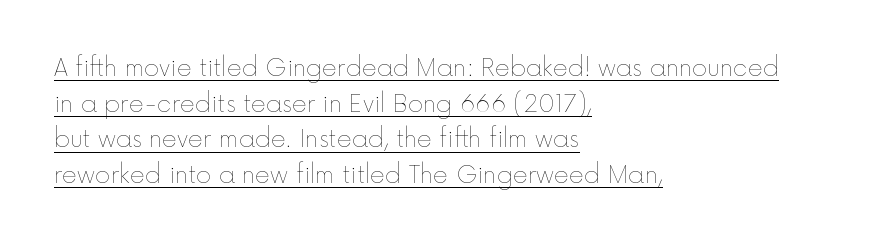
Q: Is the text bold? A: No.
Q: Is the text italic (slanted)? A: No, it is upright.
Q: Is the text underlined? A: Yes.
Q: How is the paragraph aligned? A: Left-aligned.
Q: Is the spacing between letters normal or unusually wide? A: Normal.
Q: Is the spacing between lines tight, normal or loose? A: Normal.
